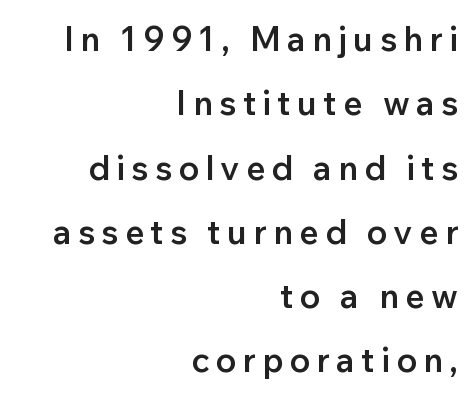
To sum up the face: it is a sans, with no serifs. Set as a demibold, roughly 600 on the weight scale. Any mark beneath the type? The region is blank. The passage is arranged like a letterhead date or caption credit — flush right.
